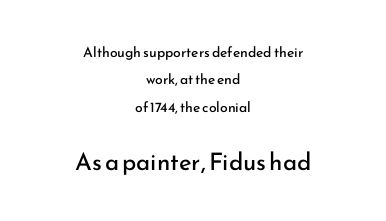
The image shows 24 px text type, upright; set centered, loose line spacing (1.96x), normal letter spacing, not underlined; the second (bottom) block is 1.71x larger.
